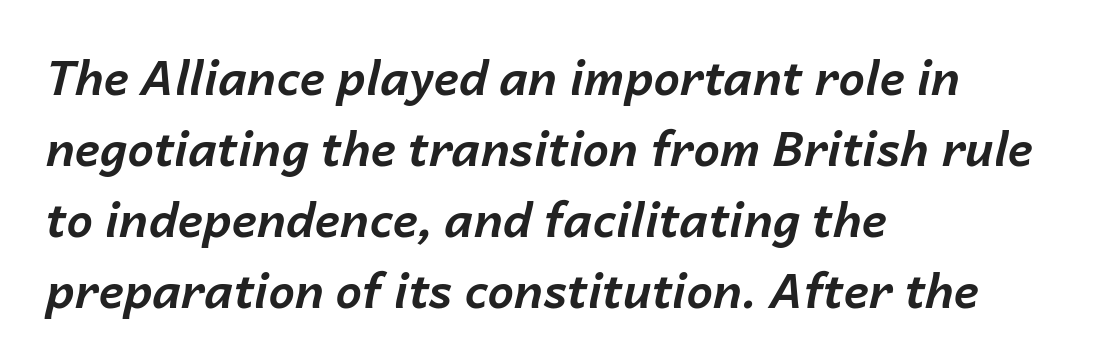
{"italic": "yes", "lean": "right", "slant_degrees": 14, "bold": "yes", "weight": "bold", "width": "normal", "stroke_contrast": "low", "x_height": "medium", "monospaced": "no", "underline": "no", "align": "left", "line_spacing": "normal", "line_spacing_ratio": 1.51, "letter_spacing": "normal", "letter_spacing_em": 0.0, "glyph_px": 47}
